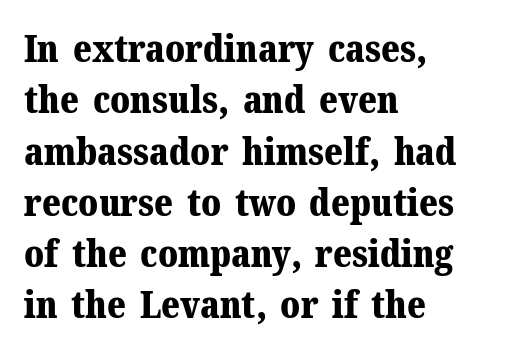
The image shows 38 px bold serif type, upright; set left-aligned, normal line spacing (1.35x), normal letter spacing, not underlined; medium stroke contrast and a medium x-height.
